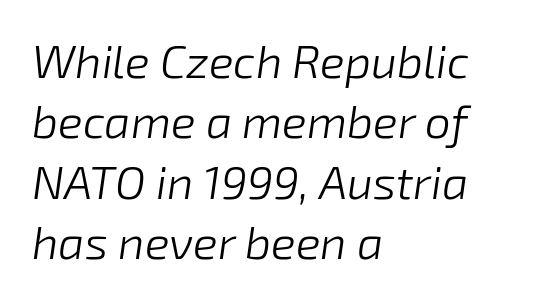
The image shows 46 px light type, italic (leaning right); set left-aligned, normal line spacing (1.31x), normal letter spacing, not underlined; low stroke contrast and a medium x-height.
